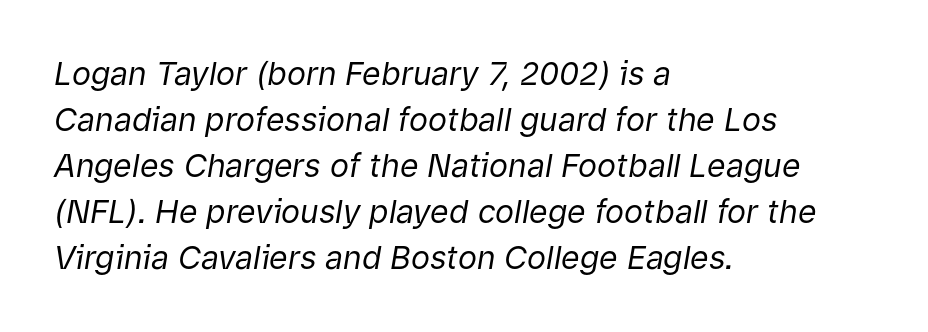
Compared with typical body copy, the letter spacing here is the same. You could not count columns in this text — the font is proportionally spaced. The axis of the letterforms is tilted away from vertical. Reading down the block, your eye returns to a fixed left position each line.
